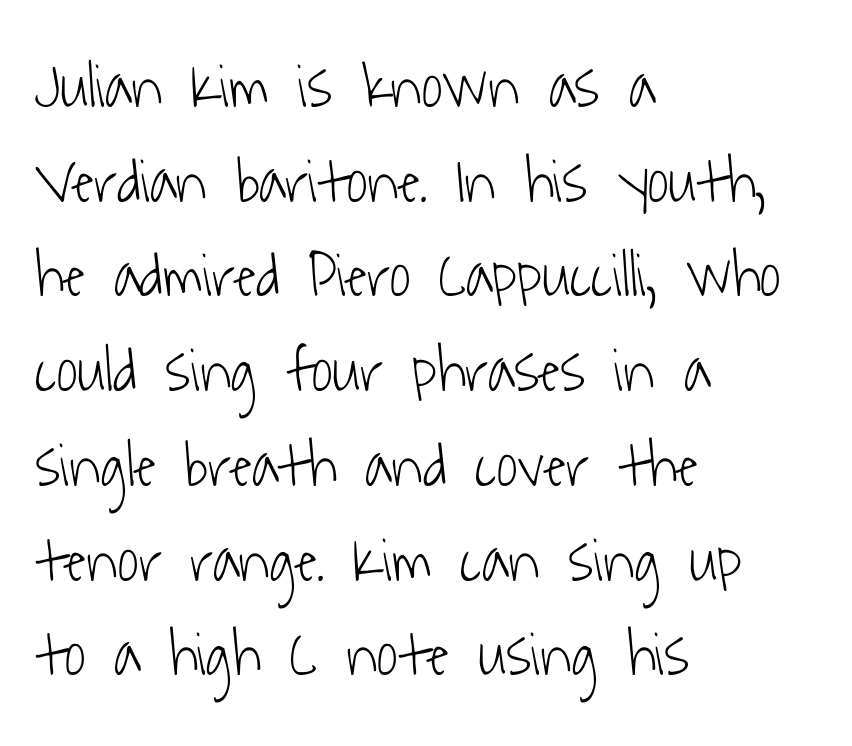
Is this a fixed-width face? No — the glyphs have proportional, varying widths. This is not heavy type; no bold has been used. Regular leading. Standard letterfit; no display-style spreading of the glyphs. Does the copy run flush right? No — it runs flush left.
